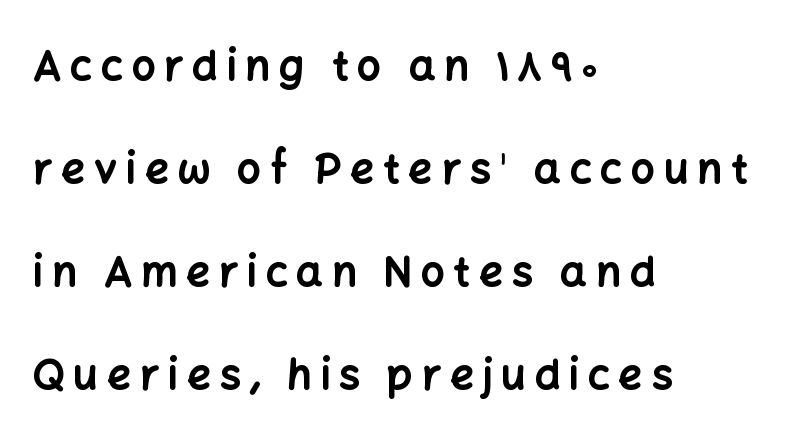
Q: Is the text bold? A: Yes.
Q: Is the text italic (slanted)? A: No, it is upright.
Q: Is the typeface a serif or a sans-serif typeface? A: Sans-serif.
Q: Is the text underlined? A: No.
Q: How is the paragraph aligned? A: Left-aligned.
Q: Is the spacing between letters normal or unusually wide? A: Unusually wide.
Q: Is the spacing between lines tight, normal or loose? A: Loose.
Q: Width (condensed, normal, or wide)? A: Normal.
Q: Stroke contrast? A: Low.
Q: x-height? A: Medium.
Q: Monospaced? A: No.
